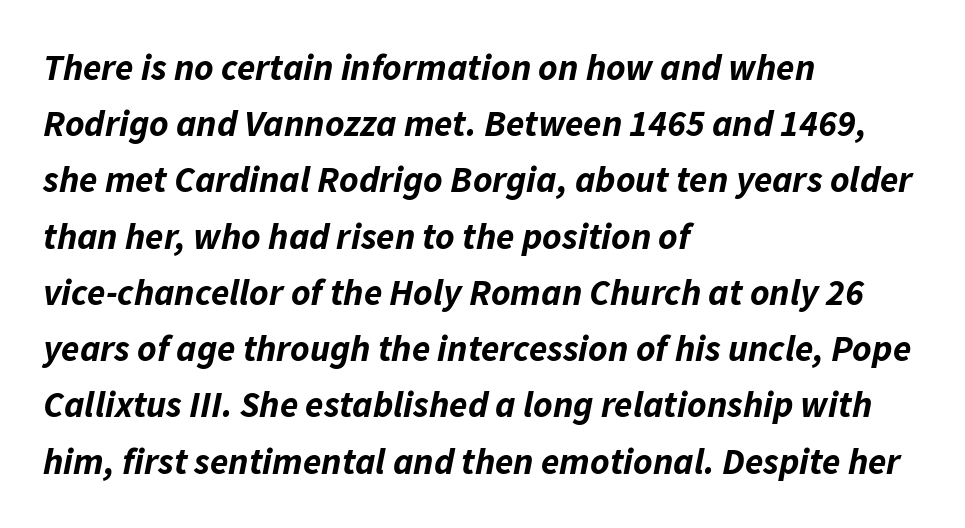
Q: Is the text bold? A: Yes.
Q: Is the text italic (slanted)? A: Yes, it leans right by about 11 degrees.
Q: Is the text underlined? A: No.
Q: How is the paragraph aligned? A: Left-aligned.
Q: Is the spacing between letters normal or unusually wide? A: Normal.
Q: Is the spacing between lines tight, normal or loose? A: Normal.
Q: Width (condensed, normal, or wide)? A: Normal.
Q: Stroke contrast? A: Low.
Q: x-height? A: Medium.
Q: Monospaced? A: No.
